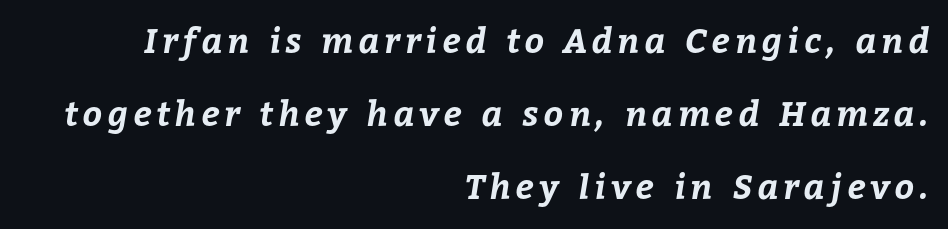
The designer dialed line spacing up above the default. Proportional: the letters do not fall into vertical columns. Unmarked baselines from the first word to the last. Horizontal alignment here is rightward, an uncommon choice for prose. Its strokes are broad and dark, the hallmark of bold type.
